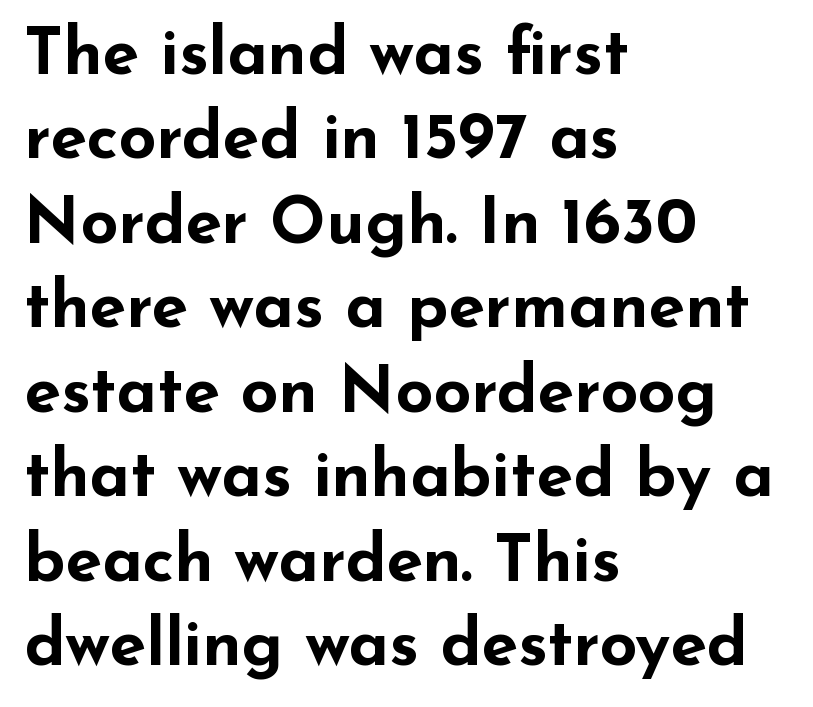
Q: Is the text bold? A: Yes.
Q: Is the text italic (slanted)? A: No, it is upright.
Q: Is the typeface a serif or a sans-serif typeface? A: Sans-serif.
Q: Is the text underlined? A: No.
Q: How is the paragraph aligned? A: Left-aligned.
Q: Is the spacing between letters normal or unusually wide? A: Normal.
Q: Is the spacing between lines tight, normal or loose? A: Normal.
Q: Width (condensed, normal, or wide)? A: Wide.
Q: Stroke contrast? A: Low.
Q: x-height? A: Small.
Q: Monospaced? A: No.
